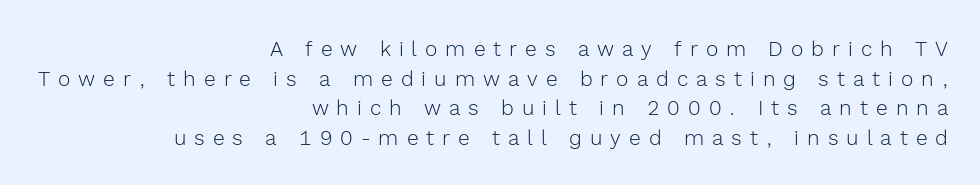
{"italic": "no", "bold": "no", "underline": "no", "align": "right", "line_spacing": "normal", "line_spacing_ratio": 1.41, "letter_spacing": "wide", "letter_spacing_em": 0.38, "glyph_px": 21}
